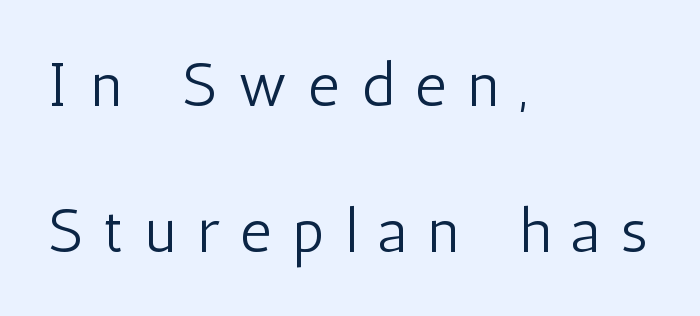
Q: Is the text bold? A: No.
Q: Is the text italic (slanted)? A: No, it is upright.
Q: Is the typeface a serif or a sans-serif typeface? A: Sans-serif.
Q: Is the text underlined? A: No.
Q: How is the paragraph aligned? A: Left-aligned.
Q: Is the spacing between letters normal or unusually wide? A: Unusually wide.
Q: Is the spacing between lines tight, normal or loose? A: Loose.
Q: Width (condensed, normal, or wide)? A: Condensed.
Q: Stroke contrast? A: Low.
Q: x-height? A: Medium.
Q: Monospaced? A: No.
